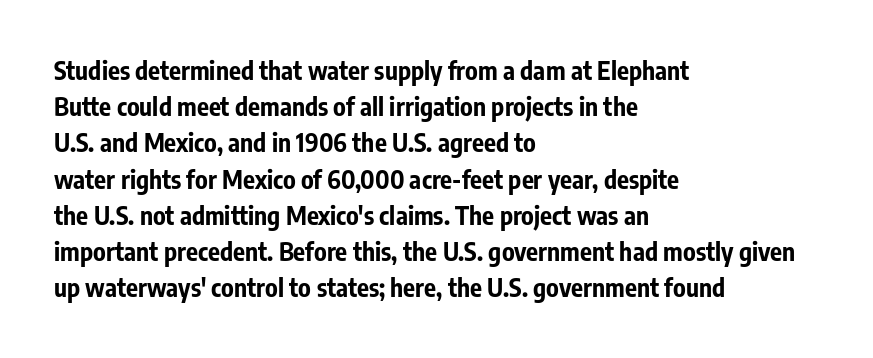
Q: Is the text bold? A: Yes.
Q: Is the text italic (slanted)? A: No, it is upright.
Q: Is the text underlined? A: No.
Q: How is the paragraph aligned? A: Left-aligned.
Q: Is the spacing between letters normal or unusually wide? A: Normal.
Q: Is the spacing between lines tight, normal or loose? A: Normal.
